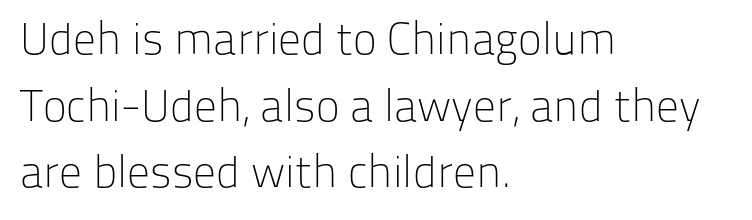
Q: Is the text bold? A: No.
Q: Is the text italic (slanted)? A: No, it is upright.
Q: Is the typeface a serif or a sans-serif typeface? A: Sans-serif.
Q: Is the text underlined? A: No.
Q: How is the paragraph aligned? A: Left-aligned.
Q: Is the spacing between letters normal or unusually wide? A: Normal.
Q: Is the spacing between lines tight, normal or loose? A: Normal.
Q: Width (condensed, normal, or wide)? A: Normal.
Q: Stroke contrast? A: Low.
Q: x-height? A: Medium.
Q: Monospaced? A: No.
